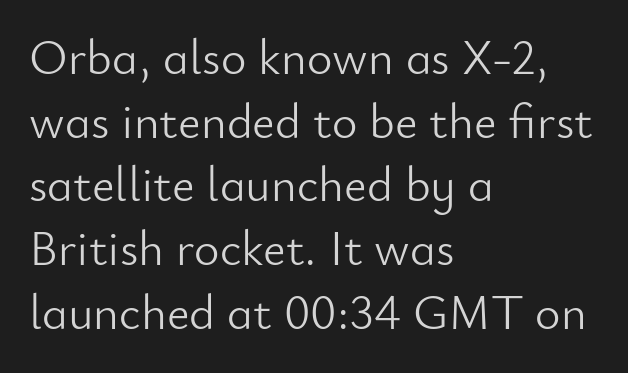
{"serif": "no", "italic": "no", "bold": "no", "weight": "light", "width": "normal", "stroke_contrast": "low", "x_height": "small", "monospaced": "no", "underline": "no", "align": "left", "line_spacing": "normal", "line_spacing_ratio": 1.3, "letter_spacing": "normal", "letter_spacing_em": 0.0, "glyph_px": 49}
